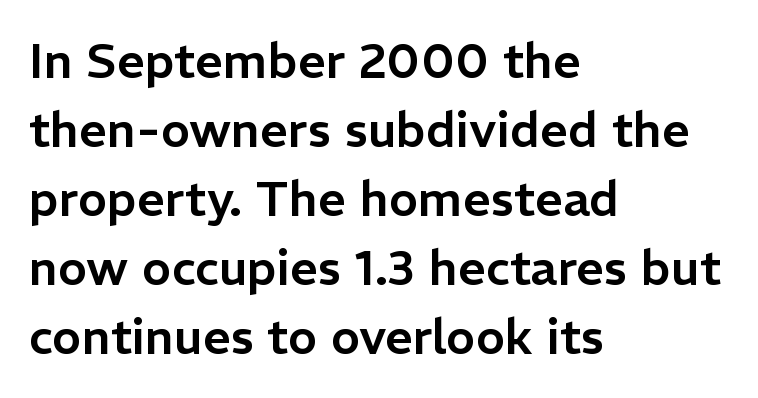
The paragraph shown leans on its left margin. Beneath every word, the page is bare. This is the regular roman posture of the typeface. Students, observe: this is what conventionally led text looks like. A typesetter would call this zero additional tracking.
